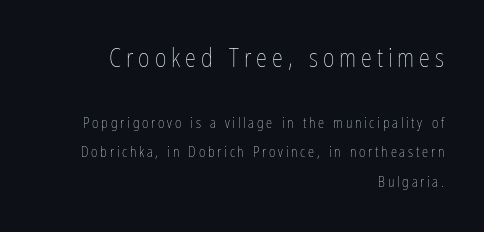
Leftover space on each line is placed entirely before the opening word. Top chunk: large. Bottom chunk: small. Someone cranked the tracking dial way up on this one. A great deal of white space separates one row of letters from the next.
